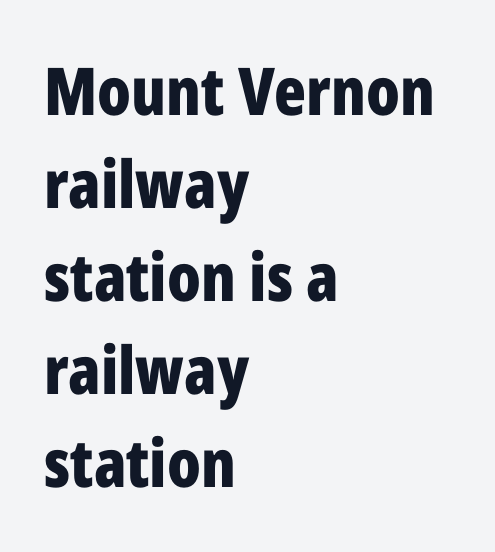
The image shows 66 px bold, condensed sans-serif type, upright; set left-aligned, normal line spacing (1.41x), normal letter spacing, not underlined; low stroke contrast and a medium x-height.
